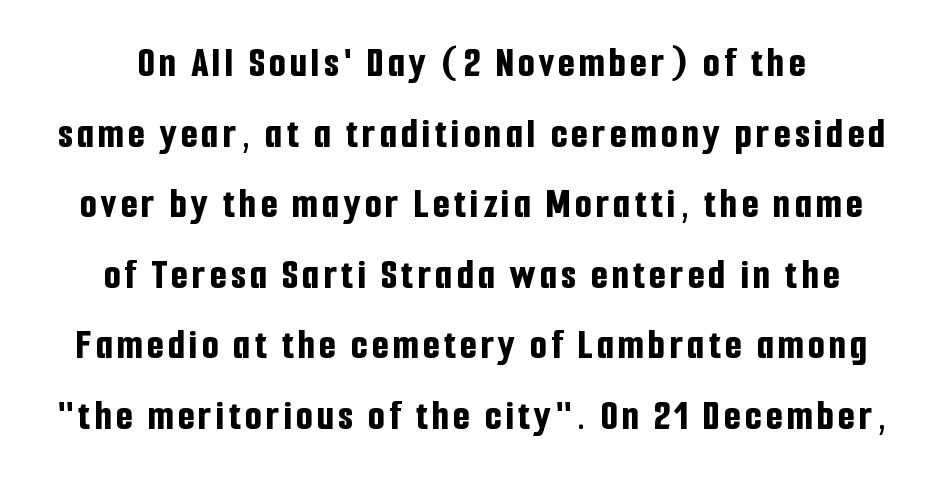
{"serif": "no", "italic": "no", "bold": "yes", "weight": "bold", "width": "condensed", "stroke_contrast": "low", "x_height": "medium", "monospaced": "no", "underline": "no", "align": "center", "line_spacing": "normal", "line_spacing_ratio": 1.64, "glyph_px": 43}
